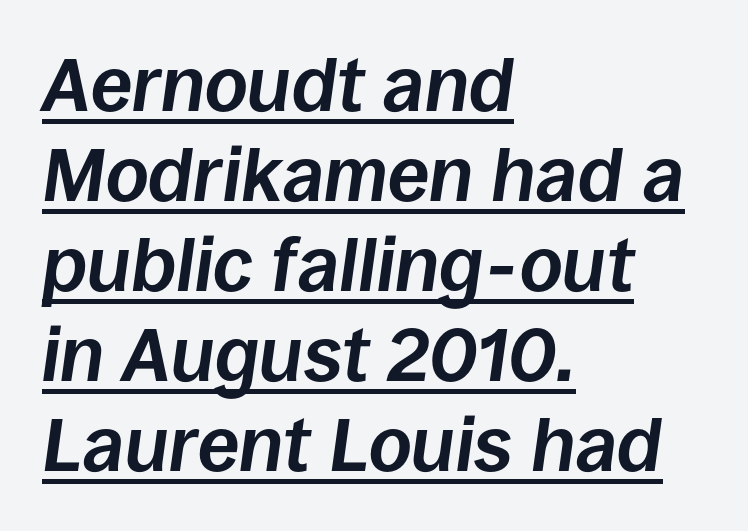
The image shows 75 px bold type, italic (leaning right); set left-aligned, line spacing 1.2x, normal letter spacing, underlined; low stroke contrast and a large x-height.
